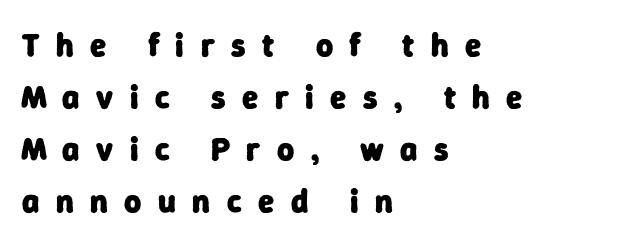
Q: Is the text bold? A: Yes.
Q: Is the typeface a serif or a sans-serif typeface? A: Sans-serif.
Q: Is the text underlined? A: No.
Q: How is the paragraph aligned? A: Left-aligned.
Q: Is the spacing between letters normal or unusually wide? A: Unusually wide.
Q: Is the spacing between lines tight, normal or loose? A: Normal.
Q: Width (condensed, normal, or wide)? A: Normal.
Q: Stroke contrast? A: Low.
Q: x-height? A: Medium.
Q: Monospaced? A: No.
